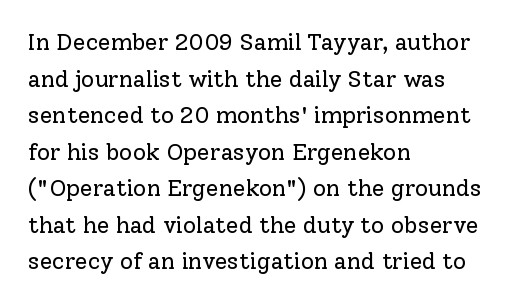
Q: Is the text bold? A: No.
Q: Is the text italic (slanted)? A: No, it is upright.
Q: Is the text underlined? A: No.
Q: How is the paragraph aligned? A: Left-aligned.
Q: Is the spacing between letters normal or unusually wide? A: Normal.
Q: Is the spacing between lines tight, normal or loose? A: Normal.
